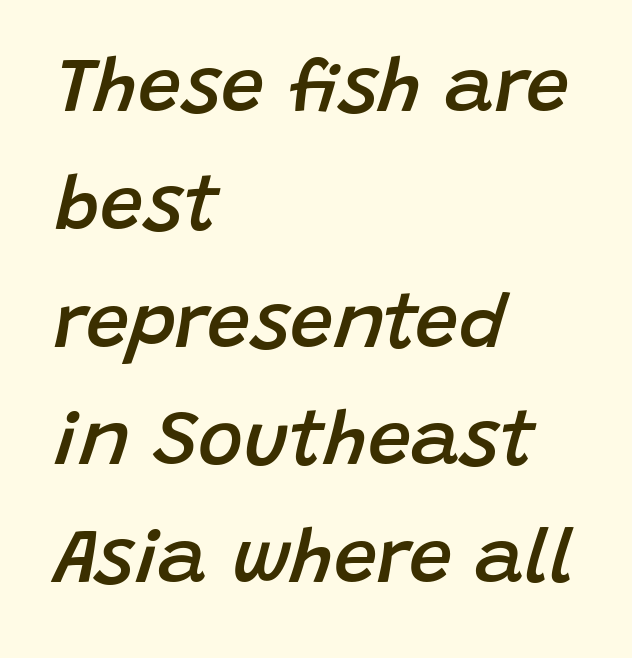
{"italic": "yes", "lean": "right", "slant_degrees": 15, "bold": "semi", "weight": "semibold", "width": "normal", "stroke_contrast": "low", "x_height": "large", "monospaced": "no", "underline": "no", "align": "left", "line_spacing": "normal", "line_spacing_ratio": 1.53, "letter_spacing": "normal", "letter_spacing_em": 0.0, "glyph_px": 77}
